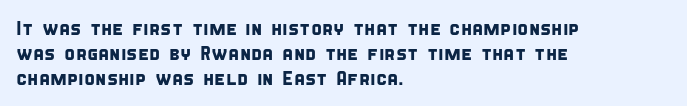
Words float on clear page, feet unadorned. Leftover space on each line is placed entirely after the last word. Short note: letters normally spaced. A normal amount of white space separates one row of letters from the next.
